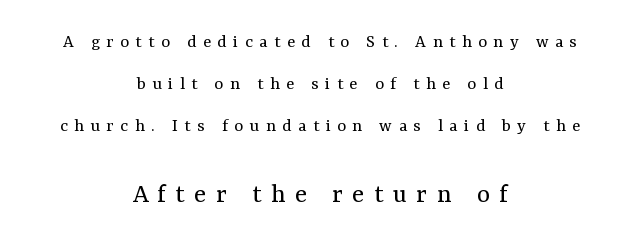
Italic? Not at all — the glyphs are vertical. The string is rendered with underlining switched off. Interline gaps are noticeably wide in this sample. The rag falls on both sides of this text block equally. Bold? No — there's no thickening of the strokes.
